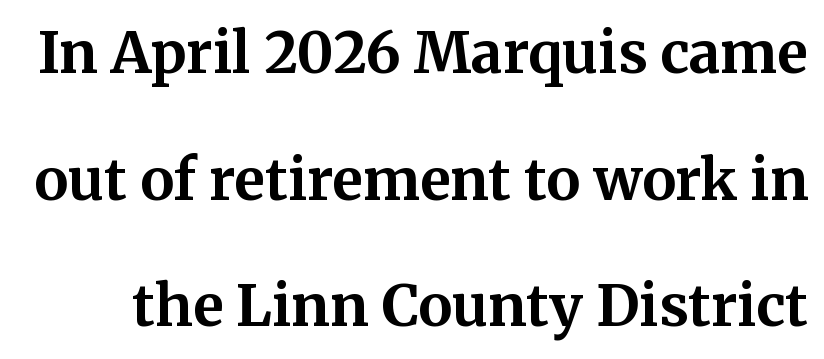
Q: Is the text bold? A: Yes.
Q: Is the text italic (slanted)? A: No, it is upright.
Q: Is the typeface a serif or a sans-serif typeface? A: Serif.
Q: Is the text underlined? A: No.
Q: Is the spacing between letters normal or unusually wide? A: Normal.
Q: Is the spacing between lines tight, normal or loose? A: Loose.
Q: Width (condensed, normal, or wide)? A: Normal.
Q: Stroke contrast? A: Medium.
Q: x-height? A: Medium.
Q: Monospaced? A: No.
